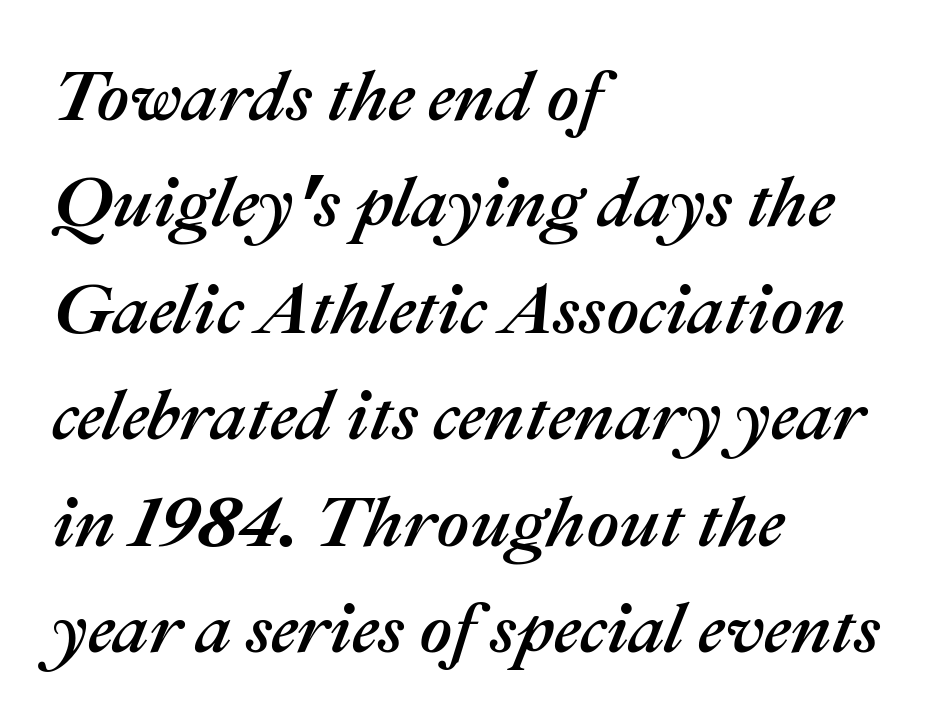
Spacing verdict: proportional, widths tailored to each character. The typography opts for an oblique posture over an upright one. Spacing between characters is what you'd get straight out of the box. Beneath every word, the page is bare. The paragraph shown leans on its left margin. How would I describe the line gaps? Plain and ordinary.
